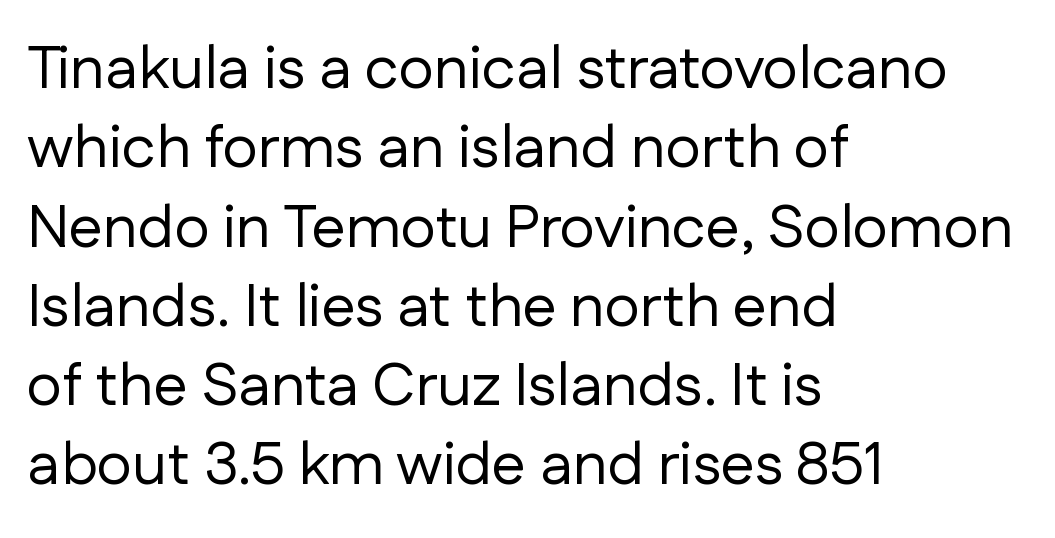
{"serif": "no", "italic": "no", "bold": "no", "weight": "regular", "width": "normal", "stroke_contrast": "low", "x_height": "medium", "monospaced": "no", "underline": "no", "align": "left", "line_spacing": "normal", "line_spacing_ratio": 1.3, "letter_spacing": "normal", "letter_spacing_em": 0.0, "glyph_px": 61}
